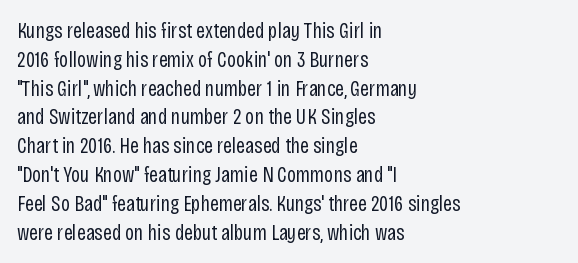
{"italic": "no", "bold": "no", "underline": "no", "align": "left", "line_spacing": "normal", "line_spacing_ratio": 1.31, "letter_spacing": "normal", "letter_spacing_em": 0.0, "glyph_px": 22}
